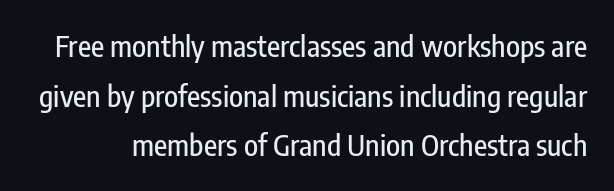
The image shows 29 px condensed sans-serif type, upright; set line spacing 1.71x, normal letter spacing, not underlined; low stroke contrast and a medium x-height.
